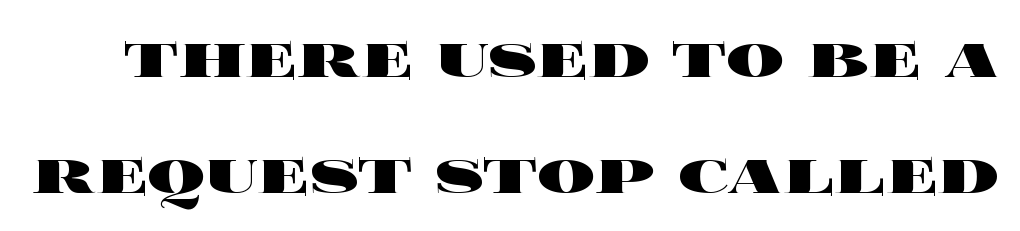
The face used here is proportionally spaced, like ordinary book or web type. Style check: upright. Short note: letters normally spaced. Summary of weight: heavy, a full bold.
